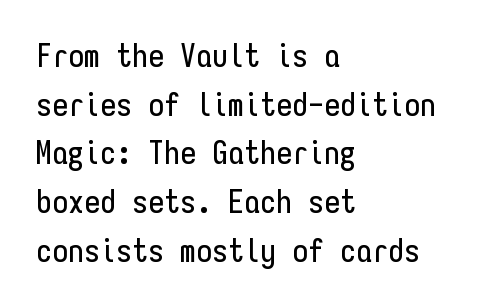
Evenly set lines give the paragraph a standard silhouette. Does the lettering tilt? It doesn't — this is upright. Only glyphs here, with clear space below each row. Fixed-width glyphs throughout — classic coding-font behaviour. Which margin do the lines hug? The left one — the right edge is uneven. This is sans-serif lettering, the kind often seen on screens and signage.
